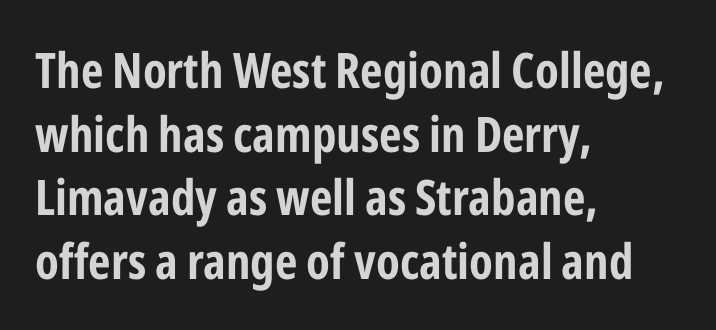
When letters stand straight like this, we call the style roman or upright. The type family on display is of the sans-serif kind. Varying glyph widths throughout — classic text-font behaviour. Default kerning and tracking; the words read as compact shapes.
